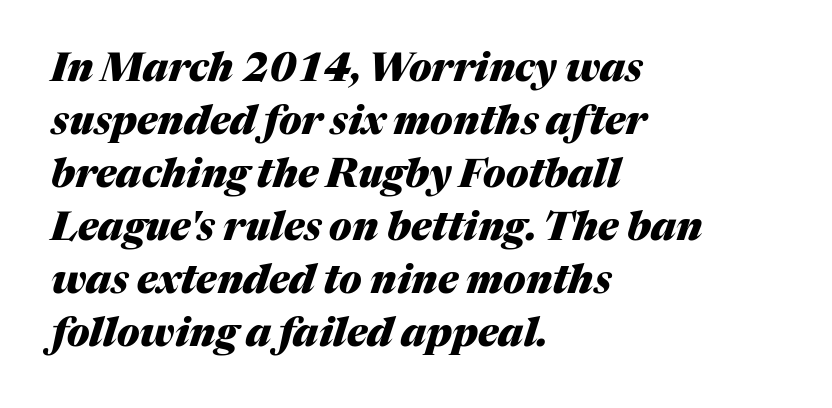
{"italic": "yes", "lean": "right", "slant_degrees": 17, "bold": "yes", "weight": "heavy", "width": "normal", "stroke_contrast": "medium", "x_height": "medium", "monospaced": "no", "underline": "no", "align": "left", "line_spacing": "normal", "line_spacing_ratio": 1.36, "letter_spacing": "normal", "letter_spacing_em": 0.0, "glyph_px": 39}
